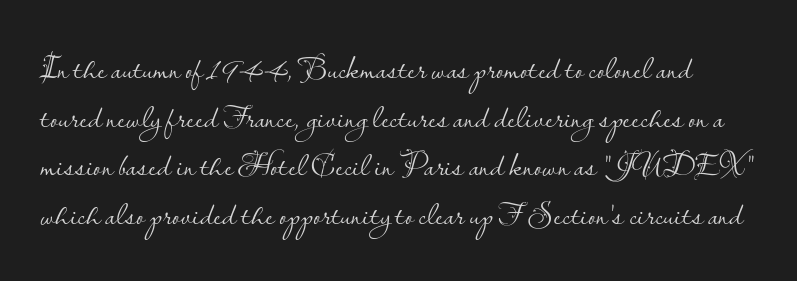
{"serif": "no", "bold": "no", "weight": "light", "width": "normal", "stroke_contrast": "low", "x_height": "small", "monospaced": "no", "underline": "no", "line_spacing": "normal", "line_spacing_ratio": 1.43, "letter_spacing": "normal", "letter_spacing_em": 0.0, "glyph_px": 34}
